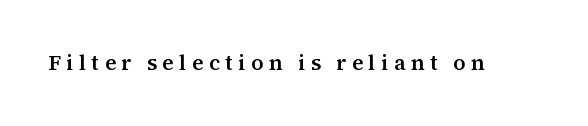
The image shows 21 px text type, upright; set unusually wide letter spacing (+0.26 em), not underlined.
